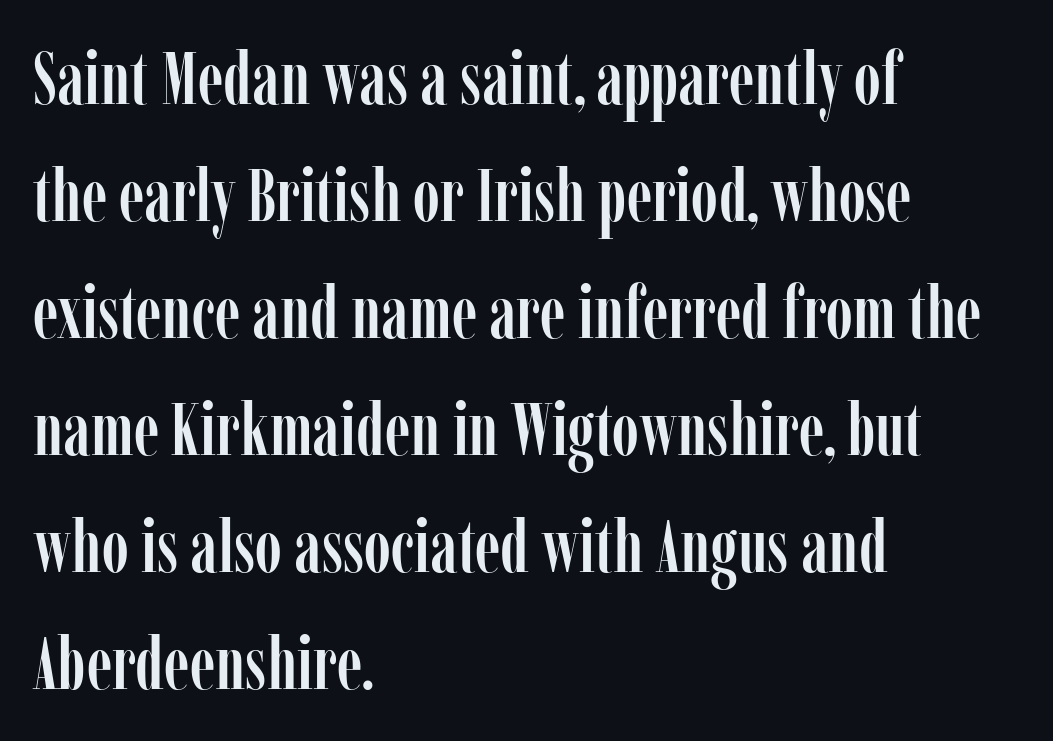
The passage shown is typed in a proportional face where columns would drift. Do the letters lean? They stand straight. What kind of face is this? One with serifs. Each row of text sits above clean, open space. Layout note: lines flush left. Regarding leading, the lines here are spaced in the standard way.
